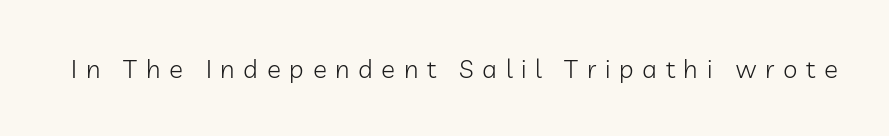
{"italic": "no", "bold": "no", "underline": "no", "letter_spacing": "wide", "letter_spacing_em": 0.33, "glyph_px": 26}
